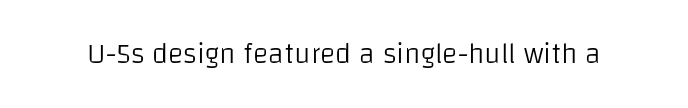
The image shows 29 px light sans-serif type, upright; set normal letter spacing, not underlined; low stroke contrast and a large x-height.
